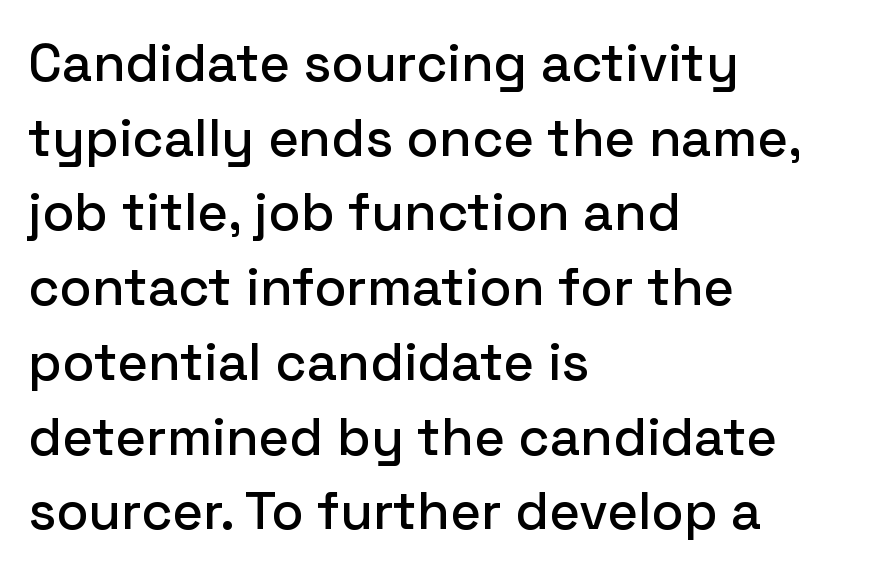
{"serif": "no", "italic": "no", "width": "normal", "stroke_contrast": "low", "x_height": "medium", "monospaced": "no", "underline": "no", "align": "left", "line_spacing": "normal", "line_spacing_ratio": 1.41, "letter_spacing": "normal", "letter_spacing_em": 0.0, "glyph_px": 53}
